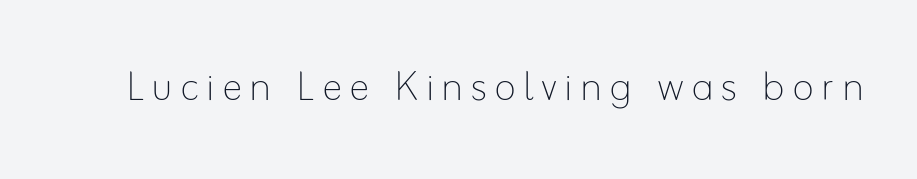
Each stroke keeps to a modest, everyday thickness or less. Each letter keeps its own natural width here, so spacing adapts to shape. A roman cut, with each character standing at attention. The baseline area is clear.
